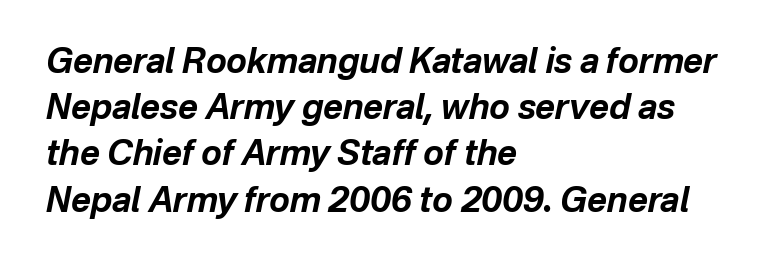
Q: Is the text bold? A: Yes.
Q: Is the text italic (slanted)? A: Yes, it leans right by about 12 degrees.
Q: Is the text underlined? A: No.
Q: How is the paragraph aligned? A: Left-aligned.
Q: Is the spacing between letters normal or unusually wide? A: Normal.
Q: Is the spacing between lines tight, normal or loose? A: Normal.
Q: Width (condensed, normal, or wide)? A: Normal.
Q: Stroke contrast? A: Low.
Q: x-height? A: Medium.
Q: Monospaced? A: No.
